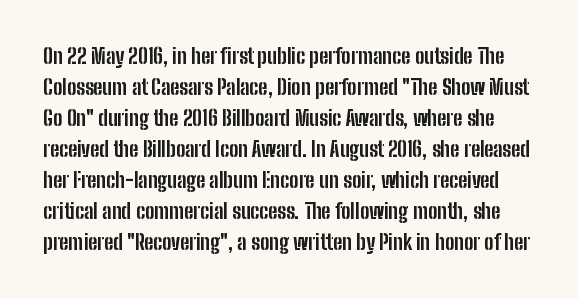
{"italic": "no", "bold": "yes", "underline": "no", "line_spacing": "normal", "line_spacing_ratio": 1.48, "letter_spacing": "normal", "letter_spacing_em": 0.0, "glyph_px": 21}
